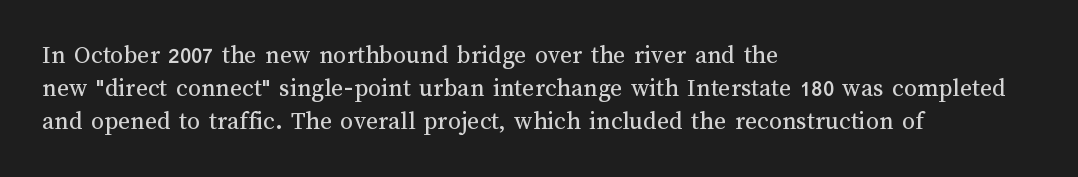
{"italic": "no", "bold": "no", "underline": "no", "align": "left", "line_spacing": "normal", "line_spacing_ratio": 1.26, "letter_spacing": "normal", "letter_spacing_em": 0.0, "glyph_px": 26}
